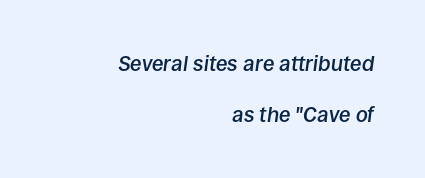
{"italic": "yes", "lean": "right", "slant_degrees": 8, "bold": "semi", "underline": "no", "align": "right", "line_spacing": "loose", "line_spacing_ratio": 2.42, "letter_spacing": "normal", "letter_spacing_em": 0.0, "glyph_px": 21}
